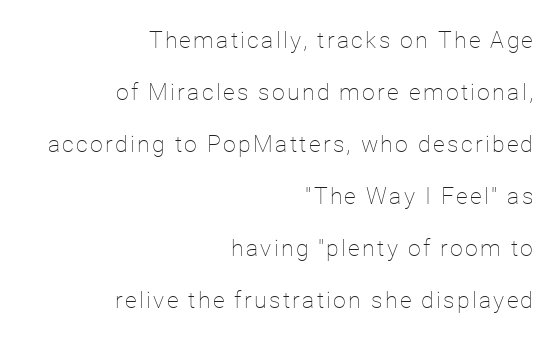
{"italic": "no", "bold": "no", "underline": "no", "align": "right", "line_spacing": "loose", "line_spacing_ratio": 2.26, "glyph_px": 23}
